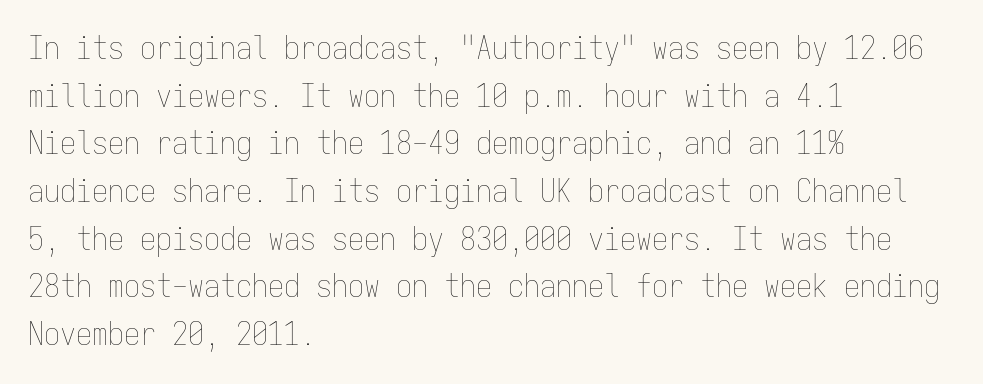
{"italic": "no", "bold": "no", "weight": "thin", "width": "condensed", "stroke_contrast": "low", "x_height": "medium", "monospaced": "yes", "underline": "no", "align": "left", "line_spacing": "normal", "line_spacing_ratio": 1.49, "letter_spacing": "normal", "letter_spacing_em": 0.0, "glyph_px": 32}
